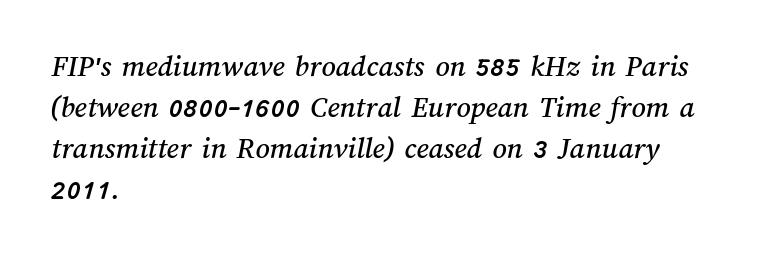
Words appear dense and cohesive because spacing is normal. The rag falls on the right side of this text block. Is this a fixed-width face? No — the glyphs have proportional, varying widths. The rows are spaced the way most documents space them. Just letters on the line, the space beneath them empty.
